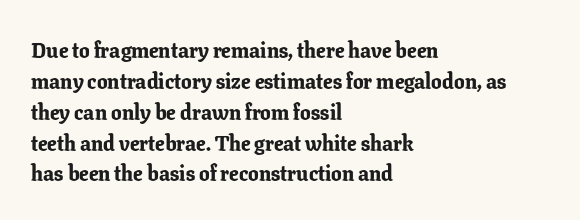
Q: Is the text bold? A: Yes.
Q: Is the text italic (slanted)? A: No, it is upright.
Q: Is the text underlined? A: No.
Q: How is the paragraph aligned? A: Left-aligned.
Q: Is the spacing between letters normal or unusually wide? A: Normal.
Q: Is the spacing between lines tight, normal or loose? A: Normal.
